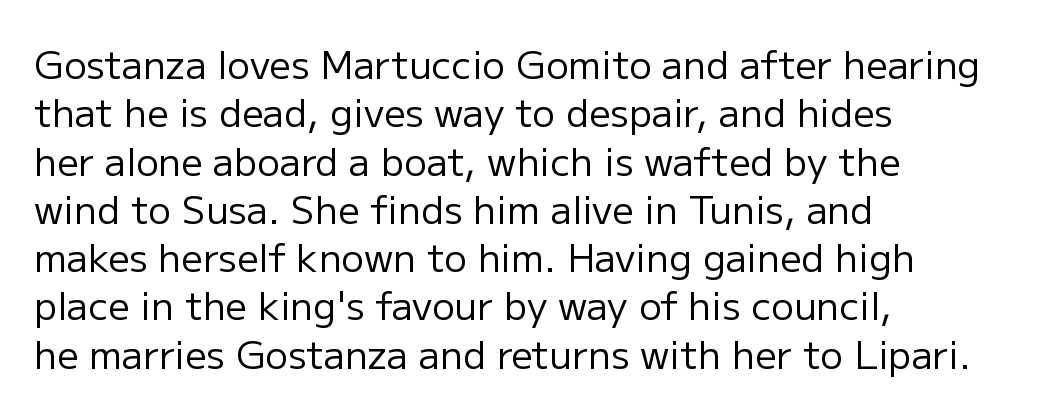
Q: Is the text bold? A: No.
Q: Is the text italic (slanted)? A: No, it is upright.
Q: Is the typeface a serif or a sans-serif typeface? A: Sans-serif.
Q: Is the text underlined? A: No.
Q: How is the paragraph aligned? A: Left-aligned.
Q: Is the spacing between letters normal or unusually wide? A: Normal.
Q: Is the spacing between lines tight, normal or loose? A: Normal.
Q: Width (condensed, normal, or wide)? A: Normal.
Q: Stroke contrast? A: Low.
Q: x-height? A: Medium.
Q: Monospaced? A: No.
